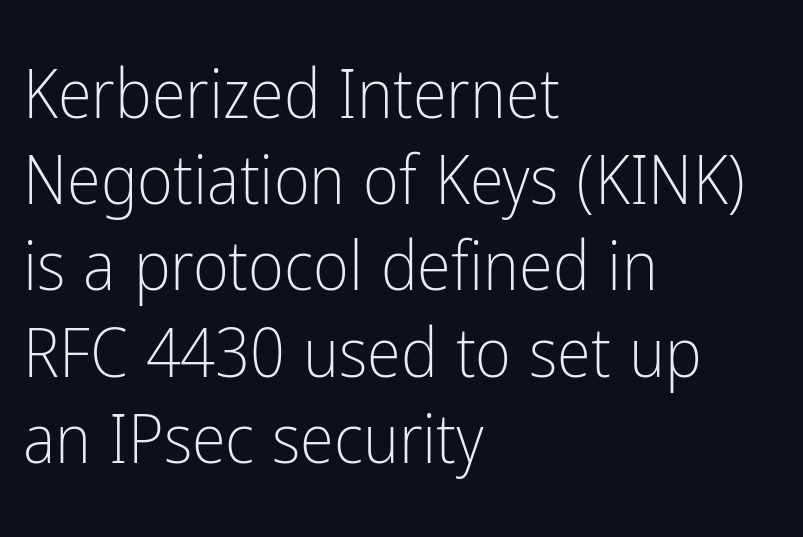
Q: Is the text bold? A: No.
Q: Is the text italic (slanted)? A: No, it is upright.
Q: Is the typeface a serif or a sans-serif typeface? A: Sans-serif.
Q: Is the text underlined? A: No.
Q: How is the paragraph aligned? A: Left-aligned.
Q: Is the spacing between letters normal or unusually wide? A: Normal.
Q: Is the spacing between lines tight, normal or loose? A: Normal.
Q: Width (condensed, normal, or wide)? A: Condensed.
Q: Stroke contrast? A: Low.
Q: x-height? A: Medium.
Q: Monospaced? A: No.
